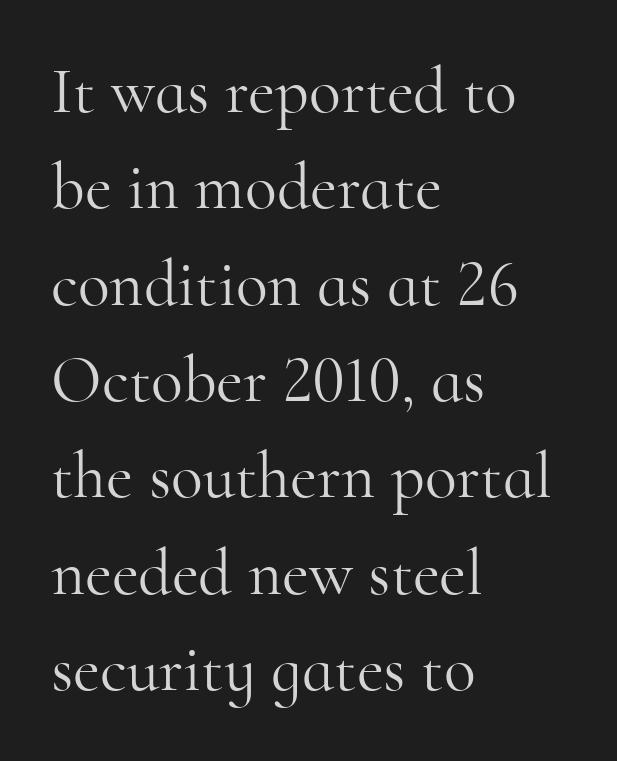
The image shows 66 px light serif type, upright; set left-aligned, normal line spacing (1.46x), normal letter spacing, not underlined; high stroke contrast and a small x-height.
